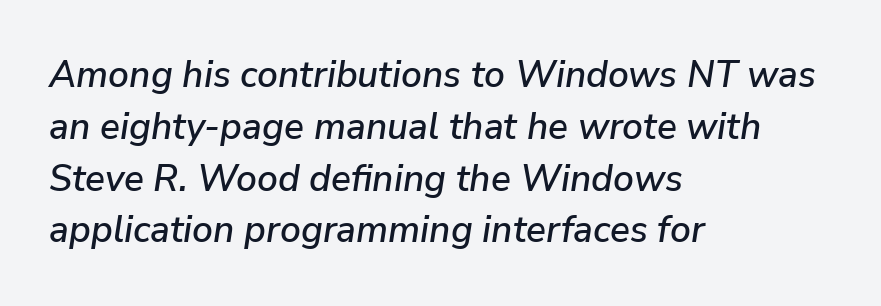
Q: Is the text italic (slanted)? A: Yes, it leans right by about 9 degrees.
Q: Is the text underlined? A: No.
Q: How is the paragraph aligned? A: Left-aligned.
Q: Is the spacing between letters normal or unusually wide? A: Normal.
Q: Is the spacing between lines tight, normal or loose? A: Normal.
Q: Width (condensed, normal, or wide)? A: Normal.
Q: Stroke contrast? A: Low.
Q: x-height? A: Medium.
Q: Monospaced? A: No.
